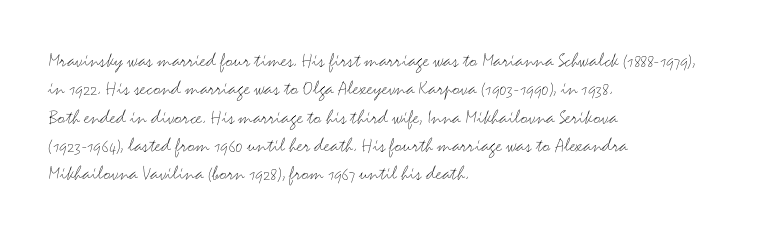
The image shows 21 px text type; set left-aligned, normal line spacing (1.35x), normal letter spacing, not underlined.
